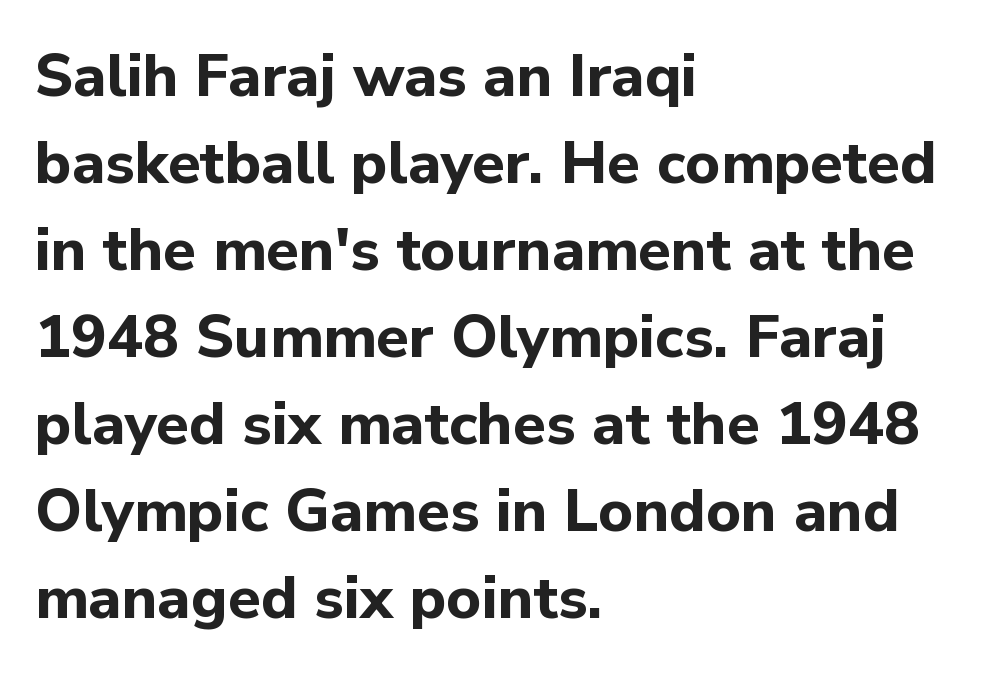
Q: Is the text bold? A: Yes.
Q: Is the text italic (slanted)? A: No, it is upright.
Q: Is the typeface a serif or a sans-serif typeface? A: Sans-serif.
Q: Is the text underlined? A: No.
Q: How is the paragraph aligned? A: Left-aligned.
Q: Is the spacing between letters normal or unusually wide? A: Normal.
Q: Is the spacing between lines tight, normal or loose? A: Normal.
Q: Width (condensed, normal, or wide)? A: Normal.
Q: Stroke contrast? A: Low.
Q: x-height? A: Medium.
Q: Monospaced? A: No.
